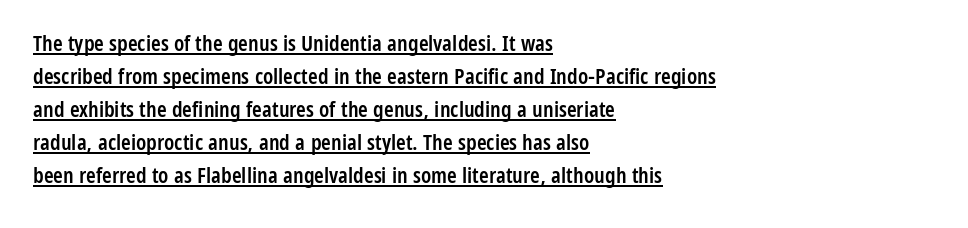
{"italic": "no", "bold": "semi", "underline": "yes", "align": "left", "line_spacing": "normal", "line_spacing_ratio": 1.5, "letter_spacing": "normal", "letter_spacing_em": 0.0, "glyph_px": 22}
